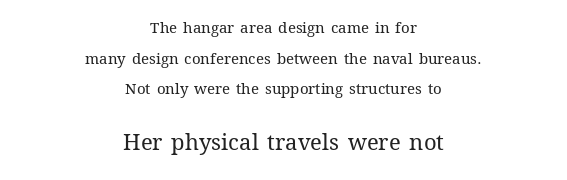
Q: Is the text bold? A: No.
Q: Is the text italic (slanted)? A: No, it is upright.
Q: Is the text underlined? A: No.
Q: How is the paragraph aligned? A: Centered.
Q: Is the spacing between letters normal or unusually wide? A: Normal.
Q: Is the spacing between lines tight, normal or loose? A: Loose.
Q: Which block of text is set in a larger size, the first (top) or the second (bottom)? A: The second (bottom) one.
